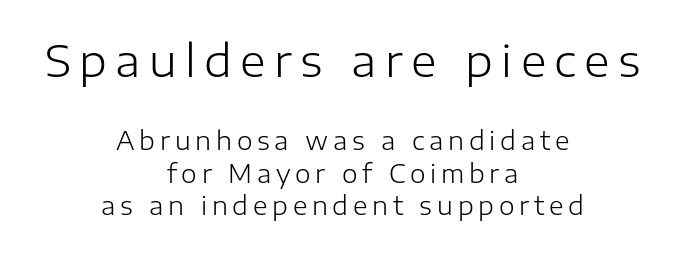
{"serif": "no", "italic": "no", "bold": "no", "weight": "light", "width": "normal", "stroke_contrast": "low", "x_height": "medium", "monospaced": "no", "underline": "no", "align": "center", "line_spacing": "normal", "line_spacing_ratio": 1.31, "larger_block": "first", "size_ratio": 1.76, "glyph_px": 44}
